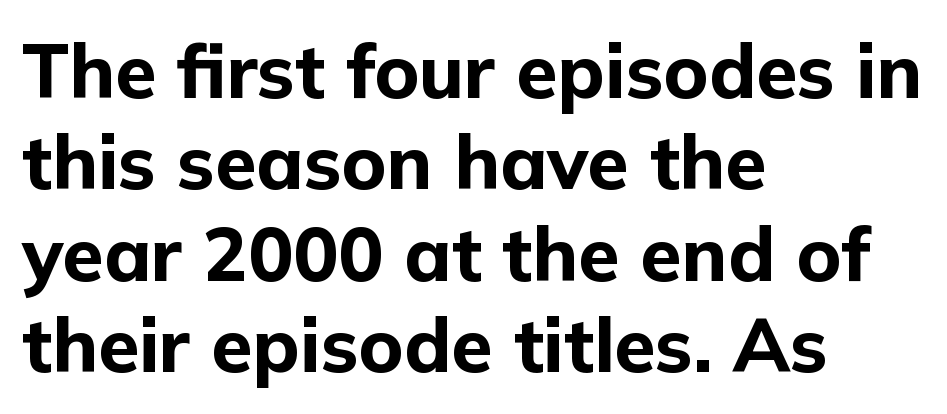
{"serif": "no", "italic": "no", "bold": "yes", "weight": "bold", "width": "normal", "stroke_contrast": "low", "x_height": "medium", "monospaced": "no", "underline": "no", "align": "left", "line_spacing_ratio": 1.22, "letter_spacing": "normal", "letter_spacing_em": 0.0, "glyph_px": 75}
